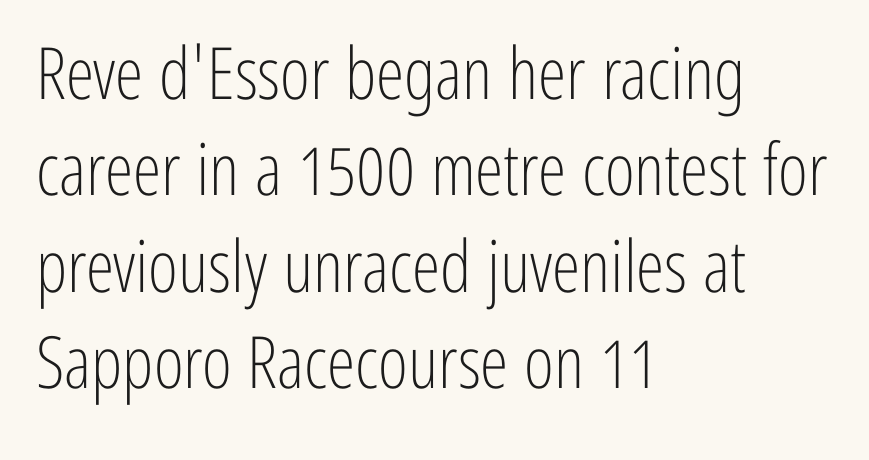
{"serif": "no", "italic": "no", "bold": "no", "weight": "light", "width": "condensed", "stroke_contrast": "low", "x_height": "medium", "monospaced": "no", "underline": "no", "align": "left", "line_spacing": "normal", "line_spacing_ratio": 1.34, "letter_spacing": "normal", "letter_spacing_em": 0.0, "glyph_px": 72}
